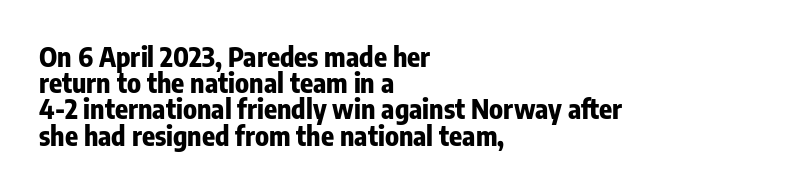
Q: Is the text bold? A: Yes.
Q: Is the text italic (slanted)? A: No, it is upright.
Q: Is the text underlined? A: No.
Q: How is the paragraph aligned? A: Left-aligned.
Q: Is the spacing between letters normal or unusually wide? A: Normal.
Q: Is the spacing between lines tight, normal or loose? A: Tight.
